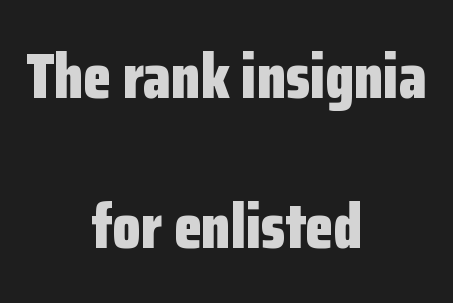
The image shows 64 px bold, condensed sans-serif type, upright; set centered, loose line spacing (2.35x), normal letter spacing, not underlined; low stroke contrast and a medium x-height.
